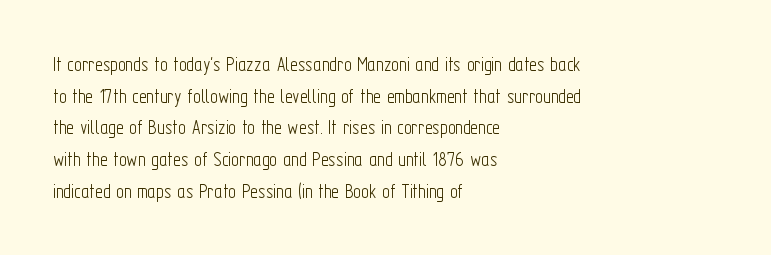
{"italic": "no", "bold": "no", "underline": "no", "align": "left", "line_spacing": "normal", "line_spacing_ratio": 1.51, "letter_spacing": "normal", "letter_spacing_em": 0.0, "glyph_px": 21}
